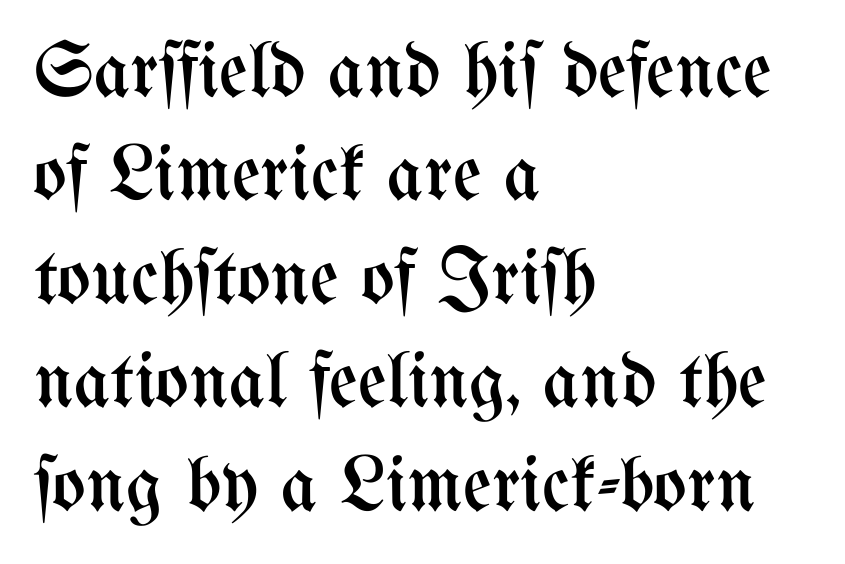
Q: Is the text bold? A: No.
Q: Is the text italic (slanted)? A: No, it is upright.
Q: Is the text underlined? A: No.
Q: How is the paragraph aligned? A: Left-aligned.
Q: Is the spacing between letters normal or unusually wide? A: Normal.
Q: Is the spacing between lines tight, normal or loose? A: Normal.
Q: Width (condensed, normal, or wide)? A: Condensed.
Q: Stroke contrast? A: Medium.
Q: x-height? A: Medium.
Q: Monospaced? A: No.
